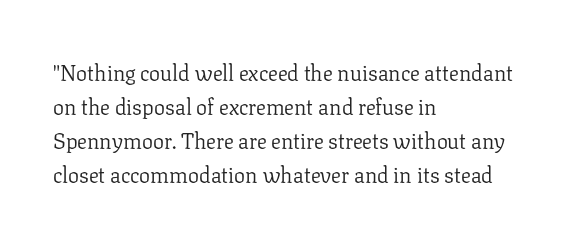
Caption: multi-line text, flush left, ragged right. Rendered with straight, roman letterforms. Beneath every word, the page is bare. Weight: not bold — regular or lighter. Nobody touched the tracking dial on this one. Vertically, the passage feels balanced, rows spaced as you'd expect.
